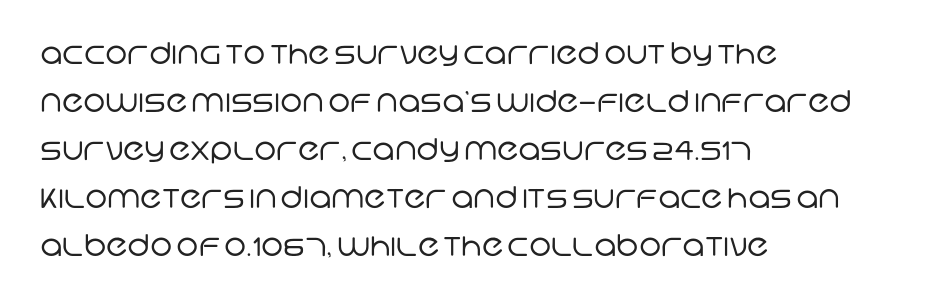
The image shows 30 px regular-weight sans-serif type; set left-aligned, normal line spacing (1.6x), normal letter spacing, not underlined; low stroke contrast and a large x-height.
